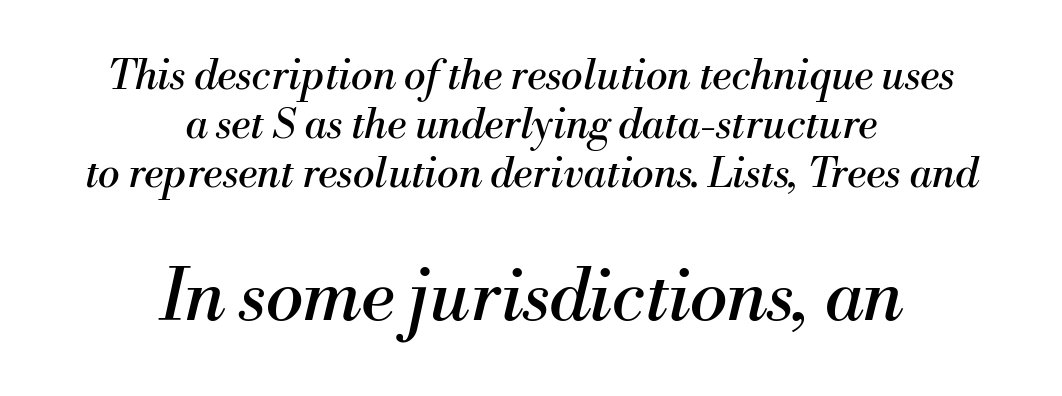
{"serif": "yes", "italic": "yes", "lean": "right", "slant_degrees": 13, "bold": "no", "weight": "regular", "width": "normal", "stroke_contrast": "medium", "x_height": "small", "monospaced": "no", "underline": "no", "align": "center", "line_spacing_ratio": 1.19, "letter_spacing": "normal", "letter_spacing_em": 0.0, "larger_block": "second", "size_ratio": 1.73, "glyph_px": 71}
